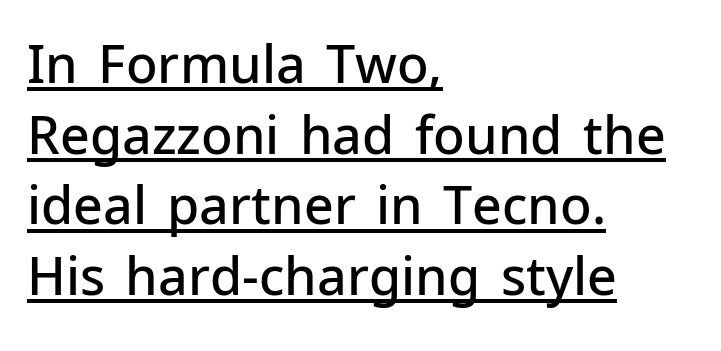
{"serif": "no", "italic": "no", "bold": "semi", "weight": "semibold", "width": "normal", "stroke_contrast": "low", "x_height": "medium", "monospaced": "no", "underline": "yes", "align": "left", "line_spacing": "normal", "line_spacing_ratio": 1.36, "letter_spacing": "normal", "letter_spacing_em": 0.0, "glyph_px": 52}
